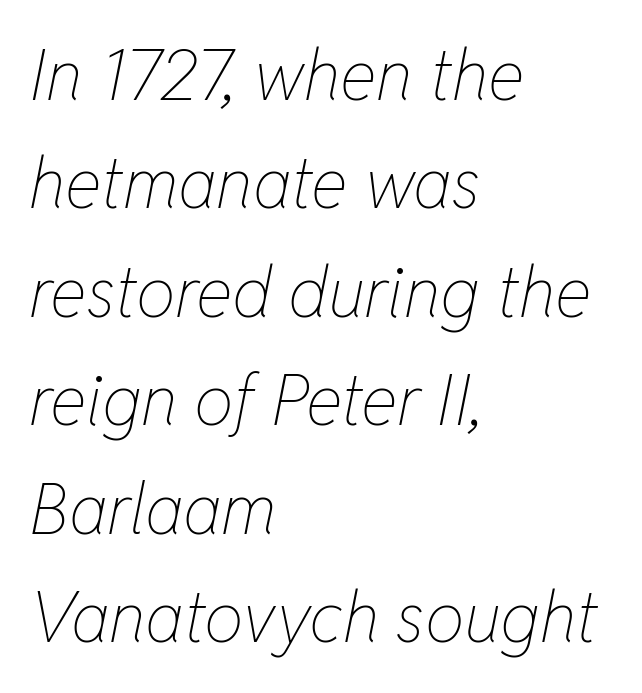
The space between consecutive lines is moderate. Think of a printed novel: that variable character pitch is what you see here. The compositor pushed each line to the left boundary. Has an underline been added? It has not.
